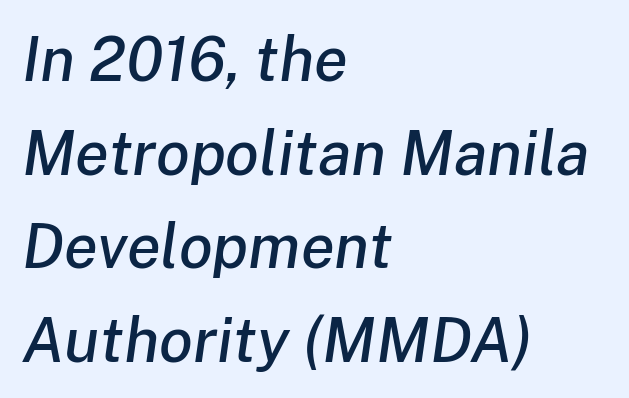
The image shows 62 px text type, italic (leaning right); set left-aligned, normal line spacing (1.51x), normal letter spacing, not underlined; low stroke contrast and a medium x-height.
